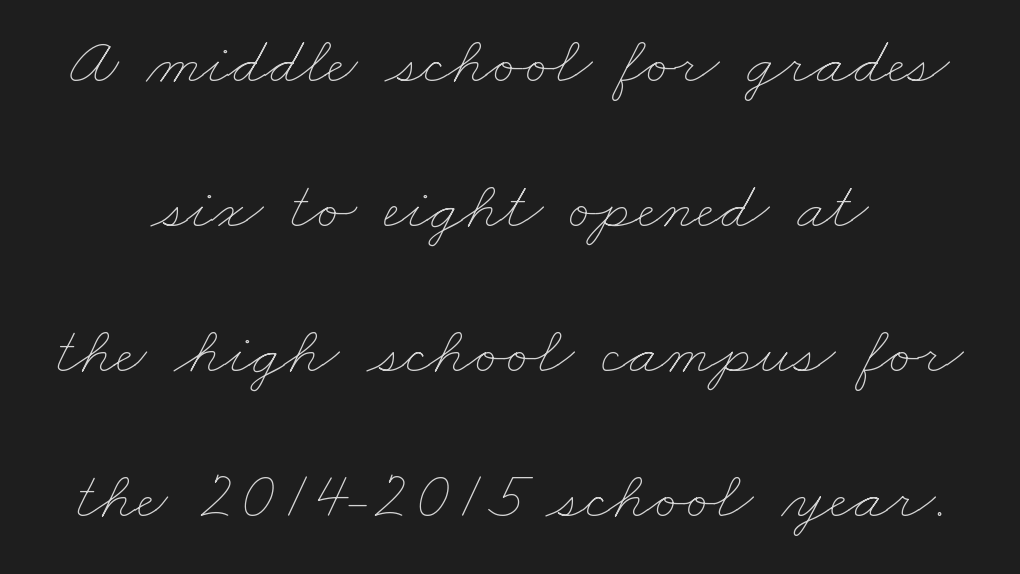
Q: Is the text bold? A: No.
Q: Is the text underlined? A: No.
Q: Is the spacing between letters normal or unusually wide? A: Normal.
Q: Is the spacing between lines tight, normal or loose? A: Loose.
Q: Width (condensed, normal, or wide)? A: Wide.
Q: Stroke contrast? A: Low.
Q: x-height? A: Small.
Q: Monospaced? A: No.
